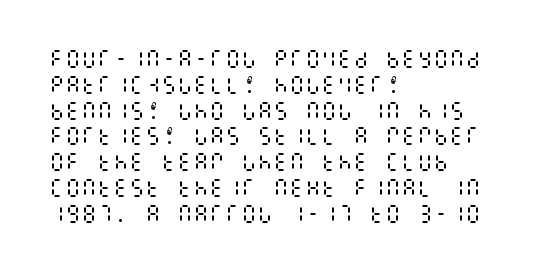
The image shows 20 px text type, upright; set left-aligned, normal line spacing (1.29x), normal letter spacing, not underlined.
